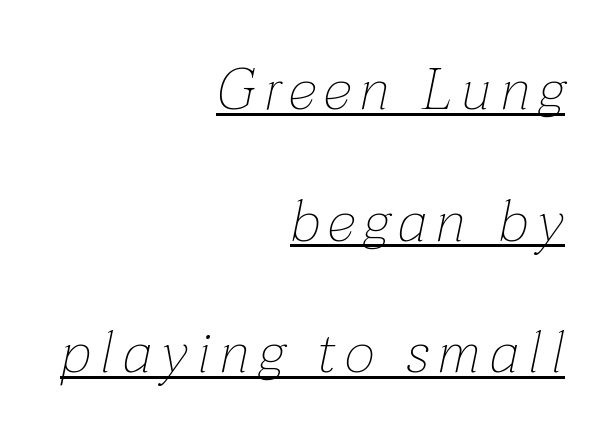
{"italic": "yes", "lean": "right", "slant_degrees": 12, "bold": "no", "weight": "thin", "width": "normal", "stroke_contrast": "low", "x_height": "medium", "monospaced": "no", "underline": "yes", "align": "right", "line_spacing": "loose", "line_spacing_ratio": 2.27, "glyph_px": 58}
